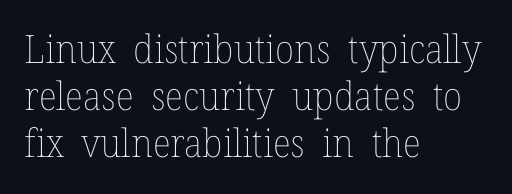
{"italic": "no", "bold": "no", "weight": "thin", "width": "normal", "stroke_contrast": "low", "x_height": "medium", "monospaced": "no", "underline": "no", "align": "left", "line_spacing_ratio": 1.21, "letter_spacing": "normal", "letter_spacing_em": 0.0, "glyph_px": 39}
